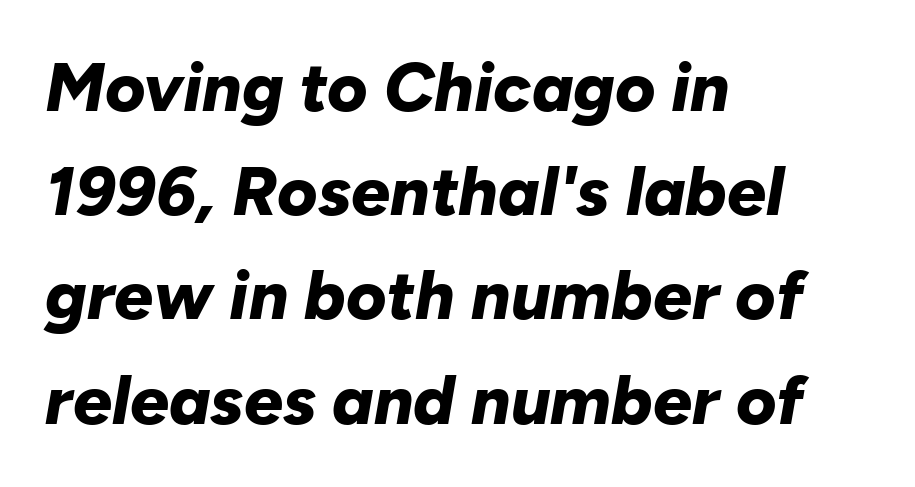
Q: Is the text bold? A: Yes.
Q: Is the text italic (slanted)? A: Yes, it leans right by about 10 degrees.
Q: Is the text underlined? A: No.
Q: How is the paragraph aligned? A: Left-aligned.
Q: Is the spacing between letters normal or unusually wide? A: Normal.
Q: Is the spacing between lines tight, normal or loose? A: Normal.
Q: Width (condensed, normal, or wide)? A: Normal.
Q: Stroke contrast? A: Low.
Q: x-height? A: Medium.
Q: Monospaced? A: No.
